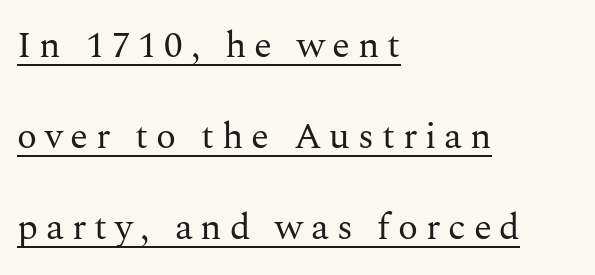
Q: Is the text bold? A: No.
Q: Is the text italic (slanted)? A: No, it is upright.
Q: Is the typeface a serif or a sans-serif typeface? A: Serif.
Q: Is the text underlined? A: Yes.
Q: How is the paragraph aligned? A: Left-aligned.
Q: Is the spacing between letters normal or unusually wide? A: Unusually wide.
Q: Is the spacing between lines tight, normal or loose? A: Loose.
Q: Width (condensed, normal, or wide)? A: Normal.
Q: Stroke contrast? A: Medium.
Q: x-height? A: Medium.
Q: Monospaced? A: No.
